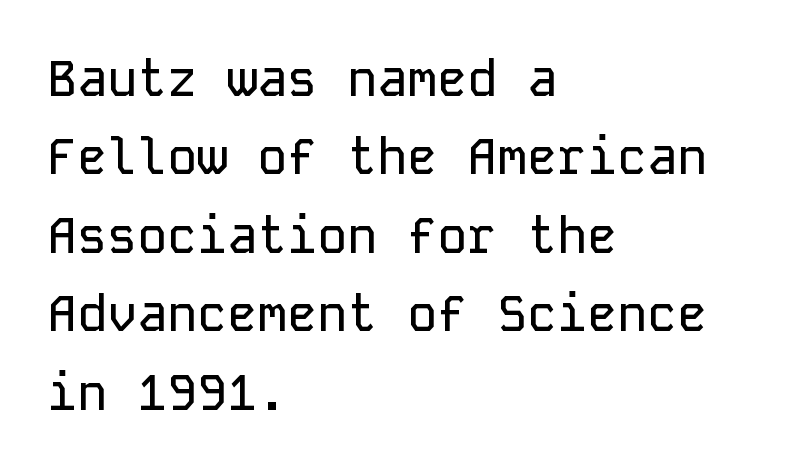
Q: Is the text italic (slanted)? A: No, it is upright.
Q: Is the typeface a serif or a sans-serif typeface? A: Sans-serif.
Q: Is the text underlined? A: No.
Q: How is the paragraph aligned? A: Left-aligned.
Q: Is the spacing between letters normal or unusually wide? A: Normal.
Q: Is the spacing between lines tight, normal or loose? A: Normal.
Q: Width (condensed, normal, or wide)? A: Normal.
Q: Stroke contrast? A: Low.
Q: x-height? A: Medium.
Q: Monospaced? A: Yes.
